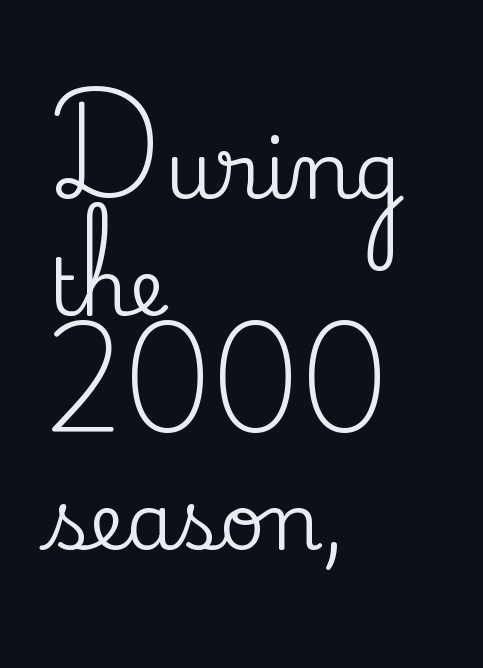
The letters advance in unequal steps, a hallmark of proportional type. Rows of type keep a routine distance in the vertical direction. There is no visible air inserted between adjacent glyphs. Serifs: yes, visible at the terminals of the letterforms. The type sits square on the baseline with zero lean. Line starts are locked; line ends wander.
